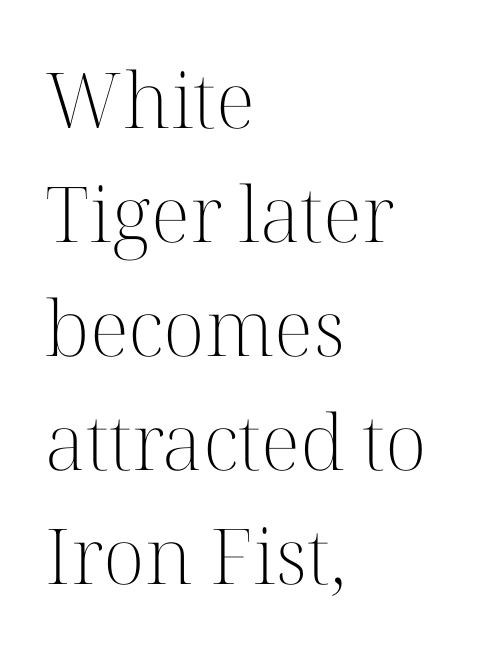
Q: Is the text bold? A: No.
Q: Is the text italic (slanted)? A: No, it is upright.
Q: Is the typeface a serif or a sans-serif typeface? A: Serif.
Q: Is the text underlined? A: No.
Q: How is the paragraph aligned? A: Left-aligned.
Q: Is the spacing between letters normal or unusually wide? A: Normal.
Q: Is the spacing between lines tight, normal or loose? A: Normal.
Q: Width (condensed, normal, or wide)? A: Normal.
Q: Stroke contrast? A: High.
Q: x-height? A: Medium.
Q: Monospaced? A: No.
